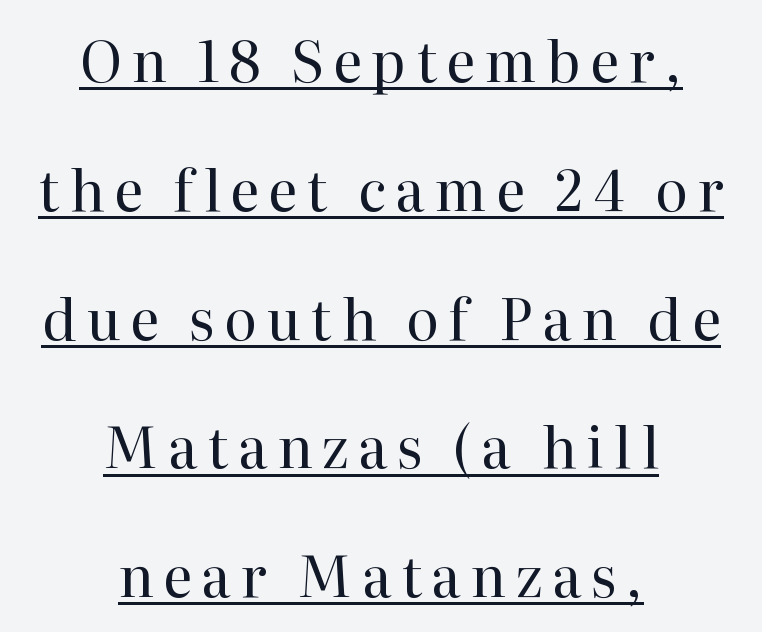
Q: Is the text bold? A: No.
Q: Is the text italic (slanted)? A: No, it is upright.
Q: Is the typeface a serif or a sans-serif typeface? A: Serif.
Q: Is the text underlined? A: Yes.
Q: How is the paragraph aligned? A: Centered.
Q: Is the spacing between lines tight, normal or loose? A: Loose.
Q: Width (condensed, normal, or wide)? A: Normal.
Q: Stroke contrast? A: High.
Q: x-height? A: Medium.
Q: Monospaced? A: No.
